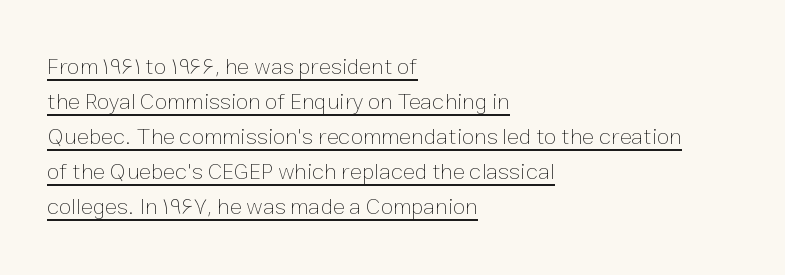
Q: Is the text bold? A: No.
Q: Is the text italic (slanted)? A: No, it is upright.
Q: Is the text underlined? A: Yes.
Q: How is the paragraph aligned? A: Left-aligned.
Q: Is the spacing between letters normal or unusually wide? A: Normal.
Q: Is the spacing between lines tight, normal or loose? A: Normal.
